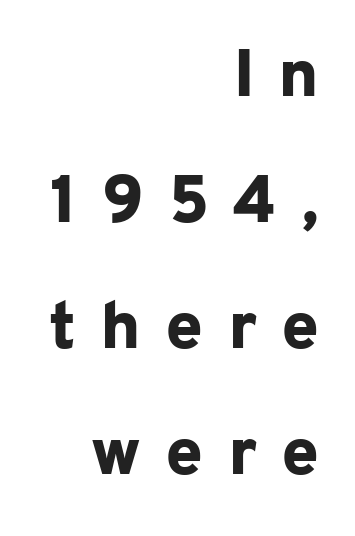
Q: Is the text bold? A: Yes.
Q: Is the text italic (slanted)? A: No, it is upright.
Q: Is the typeface a serif or a sans-serif typeface? A: Sans-serif.
Q: Is the text underlined? A: No.
Q: How is the paragraph aligned? A: Right-aligned.
Q: Is the spacing between letters normal or unusually wide? A: Unusually wide.
Q: Width (condensed, normal, or wide)? A: Normal.
Q: Stroke contrast? A: Low.
Q: x-height? A: Medium.
Q: Monospaced? A: No.
